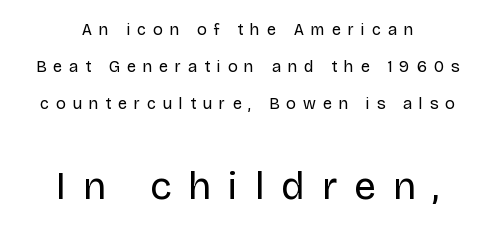
{"serif": "no", "italic": "no", "bold": "no", "weight": "regular", "width": "normal", "stroke_contrast": "low", "x_height": "large", "monospaced": "no", "underline": "no", "align": "center", "line_spacing": "loose", "line_spacing_ratio": 2.3, "letter_spacing": "wide", "letter_spacing_em": 0.44, "larger_block": "second", "size_ratio": 2.44, "glyph_px": 39}
